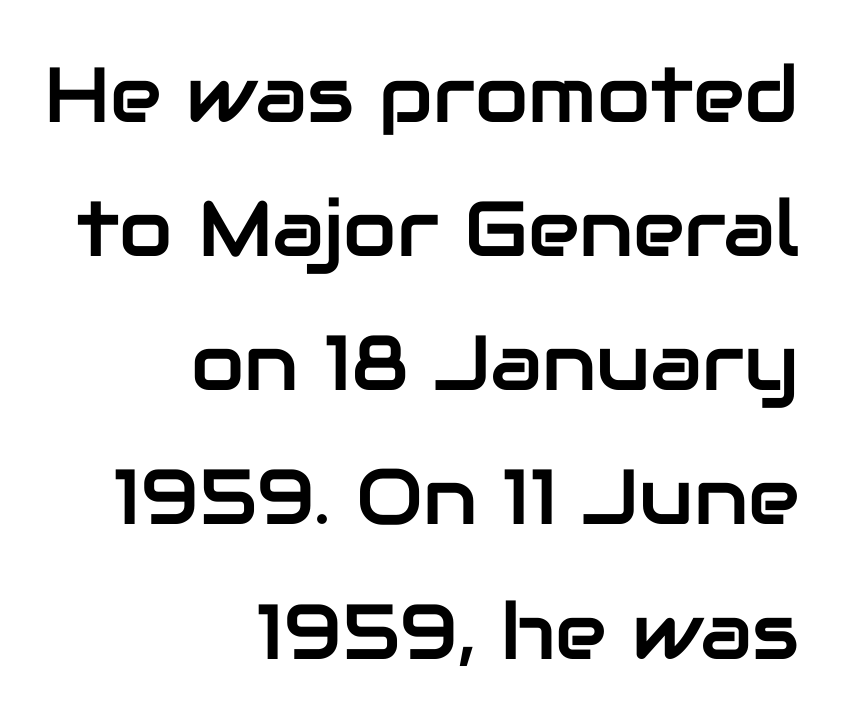
Q: Is the text italic (slanted)? A: No, it is upright.
Q: Is the typeface a serif or a sans-serif typeface? A: Sans-serif.
Q: Is the text underlined? A: No.
Q: How is the paragraph aligned? A: Right-aligned.
Q: Is the spacing between letters normal or unusually wide? A: Normal.
Q: Width (condensed, normal, or wide)? A: Normal.
Q: Stroke contrast? A: Low.
Q: x-height? A: Medium.
Q: Monospaced? A: No.
